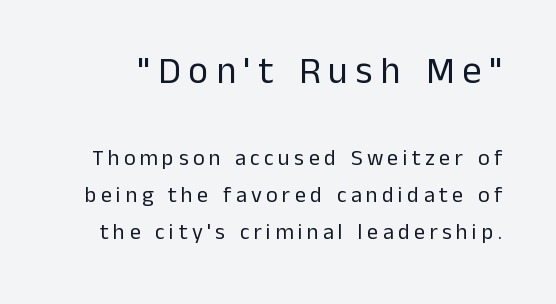
The image shows 38 px regular-weight sans-serif type, upright; set normal line spacing (1.68x), unusually wide letter spacing (+0.2 em), not underlined; the first (top) block is 1.73x larger; low stroke contrast and a medium x-height.
